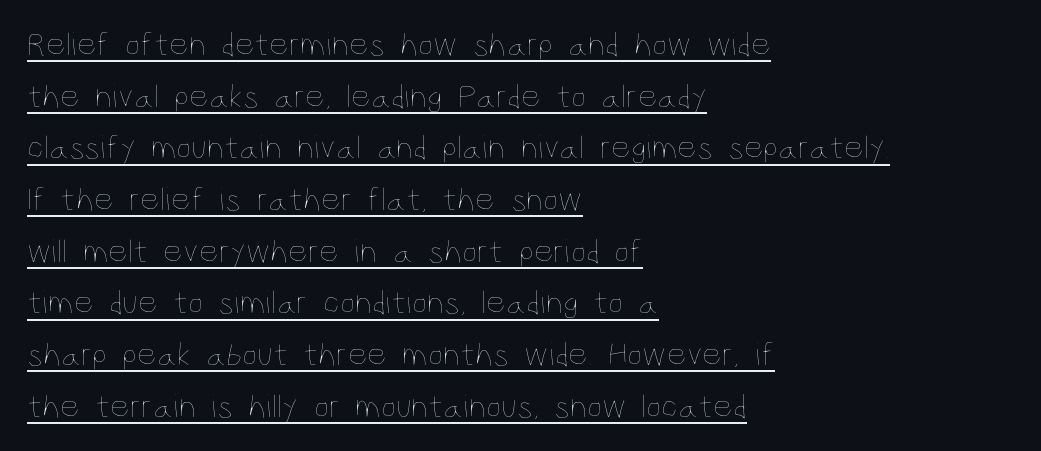
Q: Is the text bold? A: No.
Q: Is the text italic (slanted)? A: No, it is upright.
Q: Is the text underlined? A: Yes.
Q: How is the paragraph aligned? A: Left-aligned.
Q: Is the spacing between letters normal or unusually wide? A: Normal.
Q: Is the spacing between lines tight, normal or loose? A: Normal.
Q: Width (condensed, normal, or wide)? A: Condensed.
Q: Stroke contrast? A: Low.
Q: x-height? A: Large.
Q: Monospaced? A: No.
